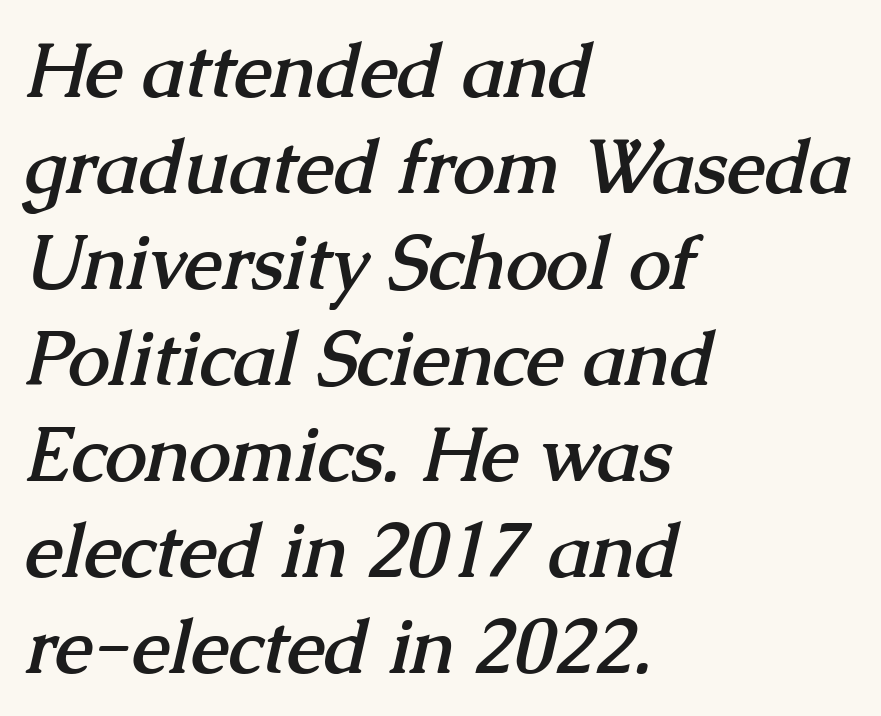
{"serif": "yes", "bold": "yes", "weight": "semibold", "width": "normal", "stroke_contrast": "medium", "x_height": "medium", "monospaced": "no", "underline": "no", "align": "left", "line_spacing": "normal", "line_spacing_ratio": 1.28, "letter_spacing": "normal", "letter_spacing_em": 0.0, "glyph_px": 75}
